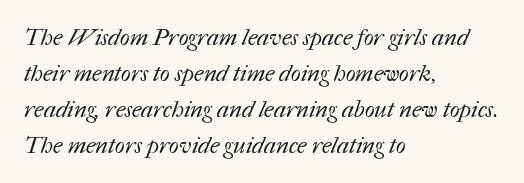
Q: Is the text bold? A: No.
Q: Is the text underlined? A: No.
Q: How is the paragraph aligned? A: Left-aligned.
Q: Is the spacing between letters normal or unusually wide? A: Normal.
Q: Is the spacing between lines tight, normal or loose? A: Normal.
